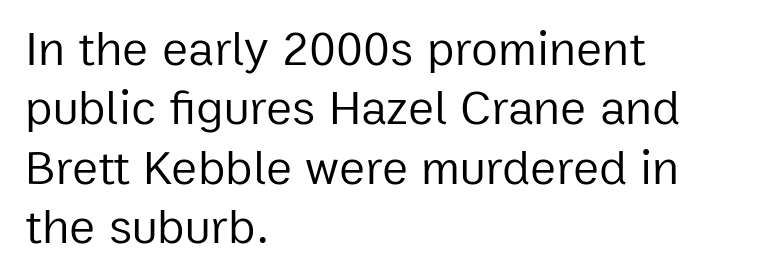
Q: Is the text bold? A: No.
Q: Is the text italic (slanted)? A: No, it is upright.
Q: Is the typeface a serif or a sans-serif typeface? A: Sans-serif.
Q: Is the text underlined? A: No.
Q: How is the paragraph aligned? A: Left-aligned.
Q: Is the spacing between letters normal or unusually wide? A: Normal.
Q: Width (condensed, normal, or wide)? A: Normal.
Q: Stroke contrast? A: Low.
Q: x-height? A: Medium.
Q: Monospaced? A: No.
